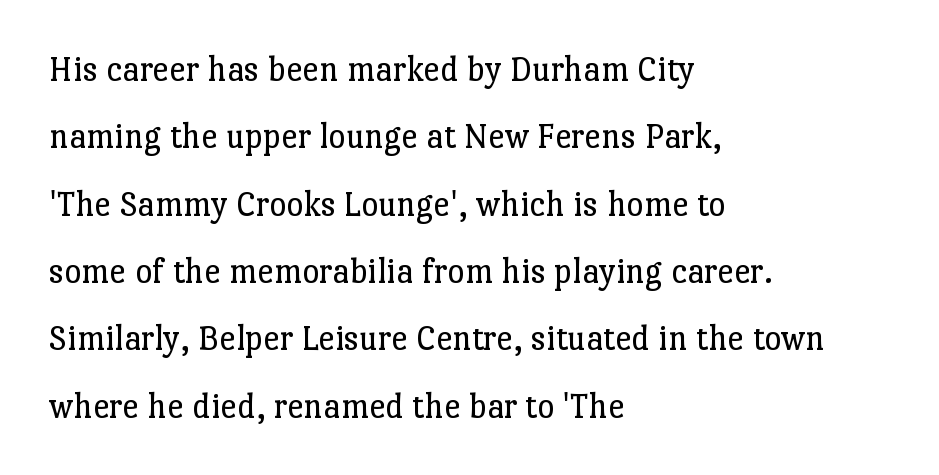
Q: Is the text bold? A: No.
Q: Is the text italic (slanted)? A: No, it is upright.
Q: Is the typeface a serif or a sans-serif typeface? A: Serif.
Q: Is the text underlined? A: No.
Q: How is the paragraph aligned? A: Left-aligned.
Q: Is the spacing between letters normal or unusually wide? A: Normal.
Q: Width (condensed, normal, or wide)? A: Normal.
Q: Stroke contrast? A: Low.
Q: x-height? A: Medium.
Q: Monospaced? A: No.
